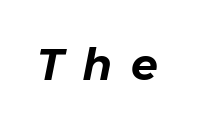
{"italic": "yes", "lean": "right", "slant_degrees": 11, "width": "normal", "stroke_contrast": "low", "x_height": "medium", "monospaced": "no", "underline": "no", "letter_spacing": "wide", "letter_spacing_em": 0.43, "glyph_px": 44}
